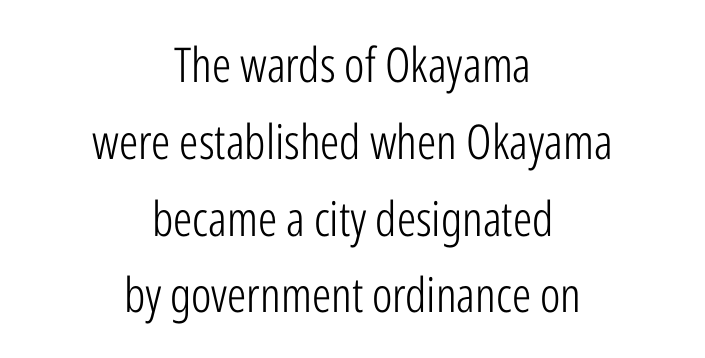
Caption: face not bold, strokes unweighted. This is the regular roman posture of the typeface. The passage shown is not underscored anywhere. The rag falls on both sides of this text block equally. Characters follow at the spacing the type designer built in.
